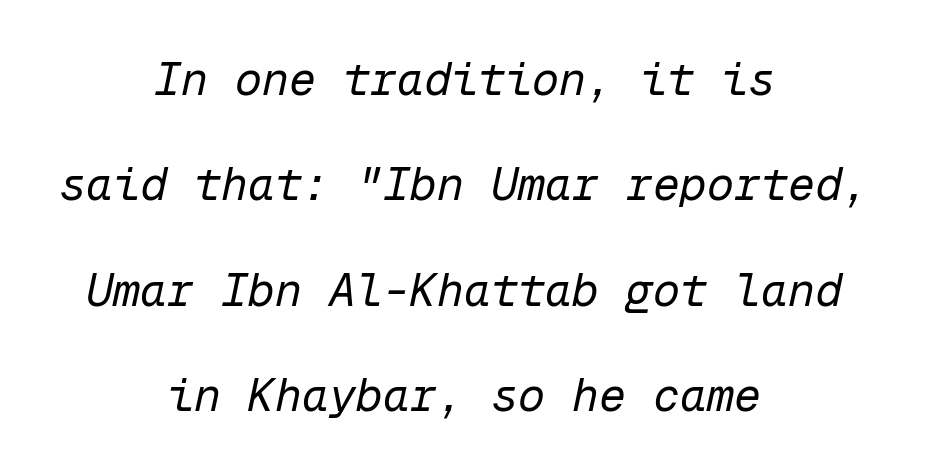
The image shows 45 px regular-weight type, italic (leaning right), monospaced; set centered, loose line spacing (2.34x), normal letter spacing, not underlined; low stroke contrast and a medium x-height.
